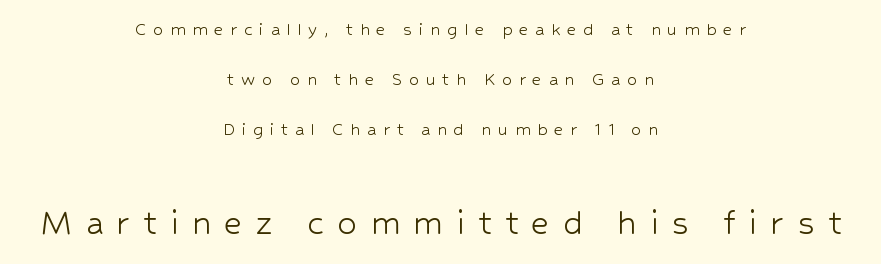
Q: Is the text bold? A: No.
Q: Is the text italic (slanted)? A: No, it is upright.
Q: Is the typeface a serif or a sans-serif typeface? A: Sans-serif.
Q: Is the text underlined? A: No.
Q: How is the paragraph aligned? A: Centered.
Q: Is the spacing between letters normal or unusually wide? A: Unusually wide.
Q: Is the spacing between lines tight, normal or loose? A: Loose.
Q: Which block of text is set in a larger size, the first (top) or the second (bottom)? A: The second (bottom) one.
Q: Width (condensed, normal, or wide)? A: Normal.
Q: Stroke contrast? A: Low.
Q: x-height? A: Medium.
Q: Monospaced? A: No.
